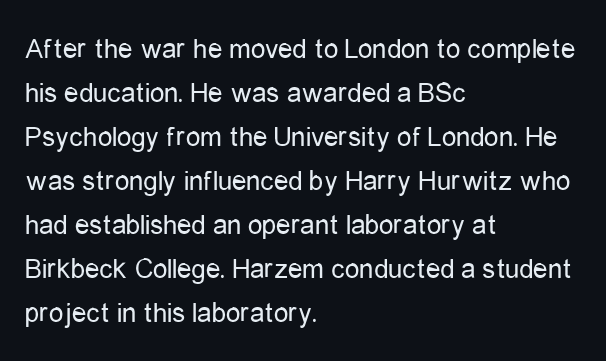
The image shows 29 px regular-weight, condensed sans-serif type, upright; set left-aligned, normal line spacing (1.52x), normal letter spacing, not underlined; low stroke contrast and a medium x-height.
